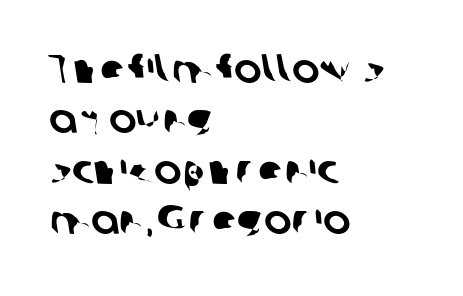
{"serif": "no", "width": "normal", "stroke_contrast": "low", "x_height": "medium", "monospaced": "no", "underline": "no", "align": "left", "line_spacing_ratio": 1.23, "letter_spacing": "normal", "letter_spacing_em": 0.0, "glyph_px": 41}
